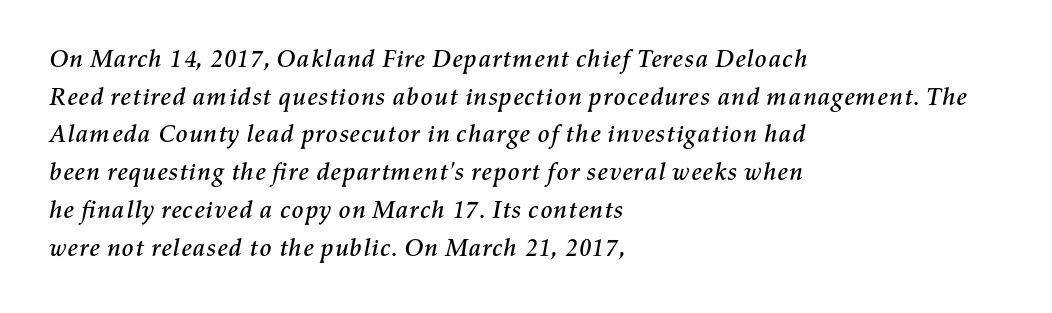
Q: Is the text italic (slanted)? A: Yes, it leans right by about 11 degrees.
Q: Is the text underlined? A: No.
Q: How is the paragraph aligned? A: Left-aligned.
Q: Is the spacing between letters normal or unusually wide? A: Normal.
Q: Is the spacing between lines tight, normal or loose? A: Normal.
